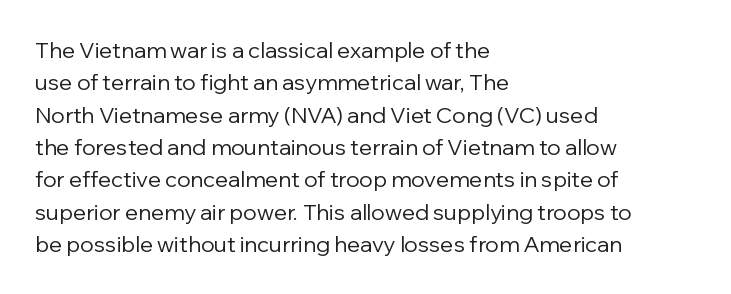
The image shows 22 px text type, upright; set left-aligned, normal line spacing (1.47x), normal letter spacing, not underlined.
